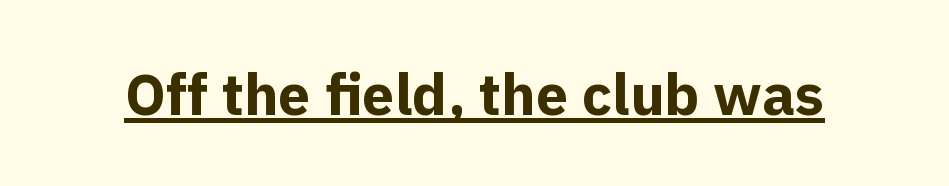
Q: Is the text bold? A: Yes.
Q: Is the text italic (slanted)? A: No, it is upright.
Q: Is the typeface a serif or a sans-serif typeface? A: Sans-serif.
Q: Is the text underlined? A: Yes.
Q: Is the spacing between letters normal or unusually wide? A: Normal.
Q: Width (condensed, normal, or wide)? A: Normal.
Q: x-height? A: Medium.
Q: Monospaced? A: No.
